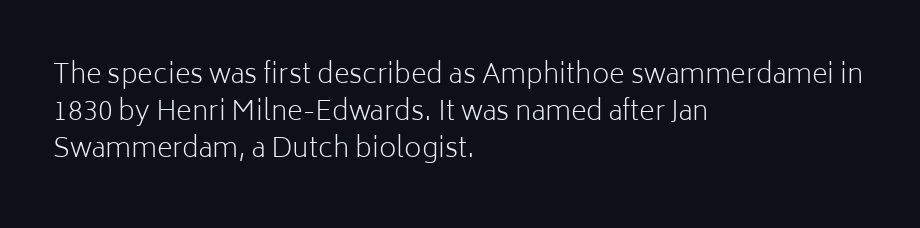
Reading down the block, your eye returns to a fixed left position each line. Tall strokes in this sample are plumb rather than angled. The rendering uses a moderate line-height, typical for paragraphs. This is not heavy type; no bold has been used. Any mark beneath the type? The region is blank. Each word holds together tightly as a unit, with standard inter-letter gaps.
